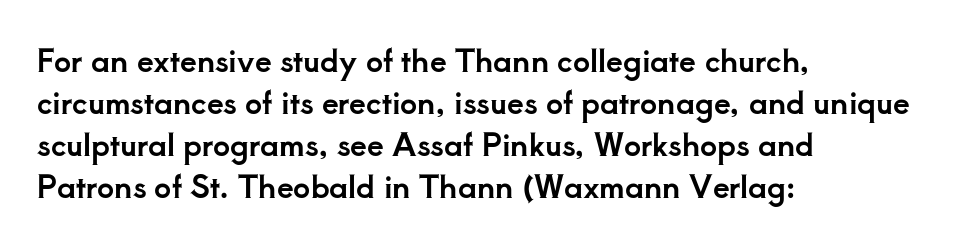
The image shows 30 px serif type, upright; set left-aligned, normal line spacing (1.4x), normal letter spacing, not underlined; low stroke contrast and a small x-height.
